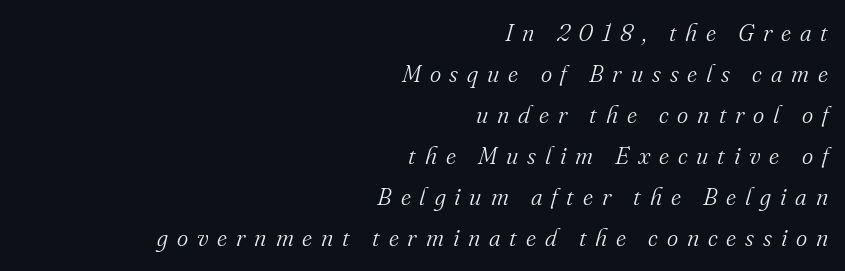
Q: Is the text bold? A: No.
Q: Is the text italic (slanted)? A: Yes, it leans right by about 16 degrees.
Q: Is the text underlined? A: No.
Q: How is the paragraph aligned? A: Right-aligned.
Q: Is the spacing between letters normal or unusually wide? A: Unusually wide.
